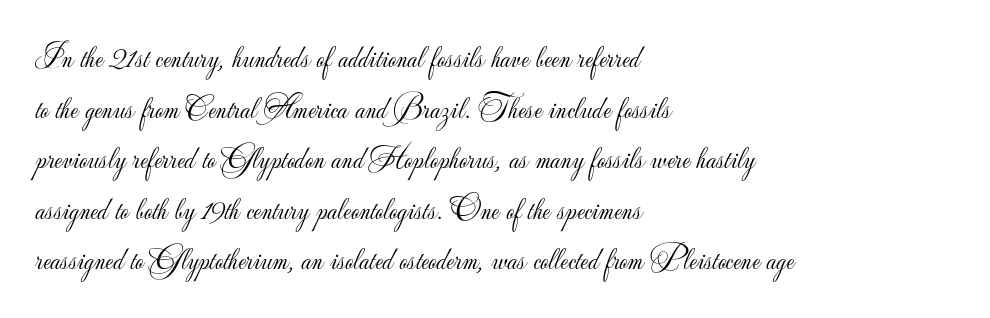
This block has exactly the height ordinary leading produces. The paragraph has a hard left edge and a soft right edge. Inter-character spacing is left at the font's built-in metrics. Check where the strokes stop: nothing finishes them off — pure sans. This reads as an unemphasized weight, regular at the heaviest.
